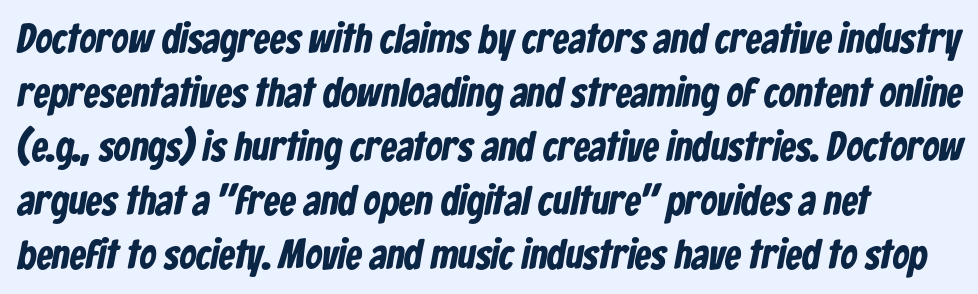
The image shows 41 px bold, condensed sans-serif type; set normal line spacing (1.32x), normal letter spacing, not underlined; low stroke contrast and a medium x-height.
